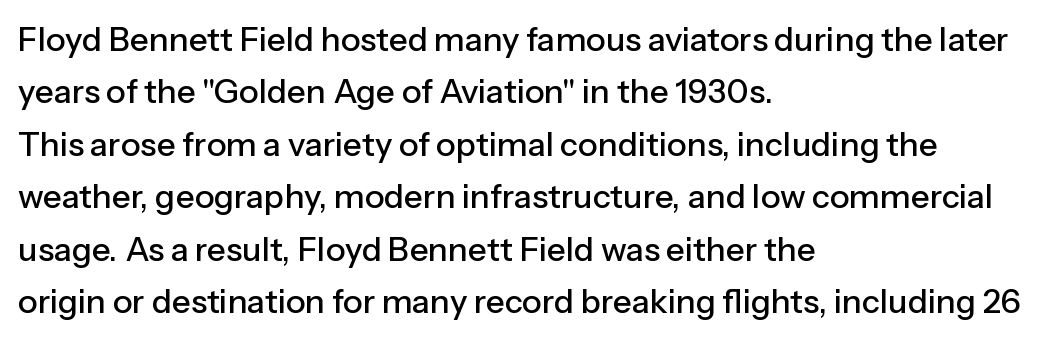
The image shows 33 px sans-serif type, upright; set left-aligned, normal line spacing (1.59x), normal letter spacing, not underlined; low stroke contrast and a medium x-height.
